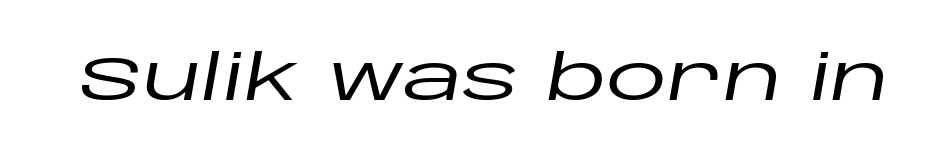
Q: Is the text italic (slanted)? A: Yes, it leans right by about 10 degrees.
Q: Is the text underlined? A: No.
Q: Is the spacing between letters normal or unusually wide? A: Normal.
Q: Width (condensed, normal, or wide)? A: Wide.
Q: Stroke contrast? A: Low.
Q: x-height? A: Large.
Q: Monospaced? A: No.
